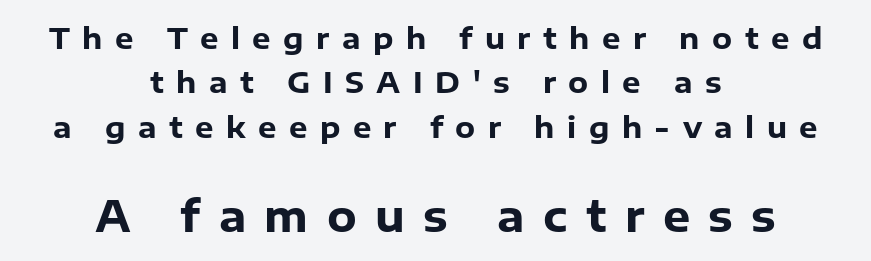
{"serif": "no", "italic": "no", "bold": "yes", "weight": "heavy", "width": "normal", "stroke_contrast": "low", "x_height": "medium", "monospaced": "no", "underline": "no", "align": "center", "line_spacing": "normal", "line_spacing_ratio": 1.53, "letter_spacing": "wide", "letter_spacing_em": 0.43, "larger_block": "second", "size_ratio": 1.48, "glyph_px": 43}
